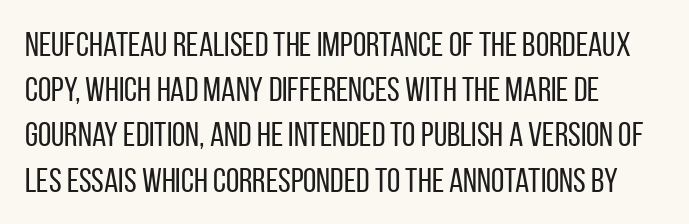
Q: Is the text bold? A: No.
Q: Is the text italic (slanted)? A: No, it is upright.
Q: Is the typeface a serif or a sans-serif typeface? A: Sans-serif.
Q: Is the text underlined? A: No.
Q: How is the paragraph aligned? A: Left-aligned.
Q: Is the spacing between letters normal or unusually wide? A: Normal.
Q: Is the spacing between lines tight, normal or loose? A: Normal.
Q: Width (condensed, normal, or wide)? A: Condensed.
Q: Stroke contrast? A: Low.
Q: x-height? A: Large.
Q: Monospaced? A: No.
